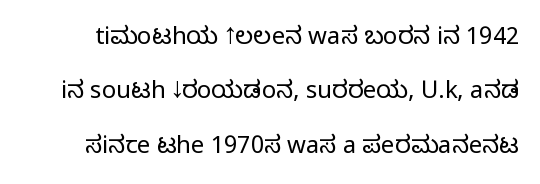
Ordinary non-slanted type is in use. This sample trades compactness for vertical openness between lines. The typeface has the unassuming heft of standard copy or less. Between one letter and the next there's only the usual sliver of space. The passage shown is not underscored anywhere.
